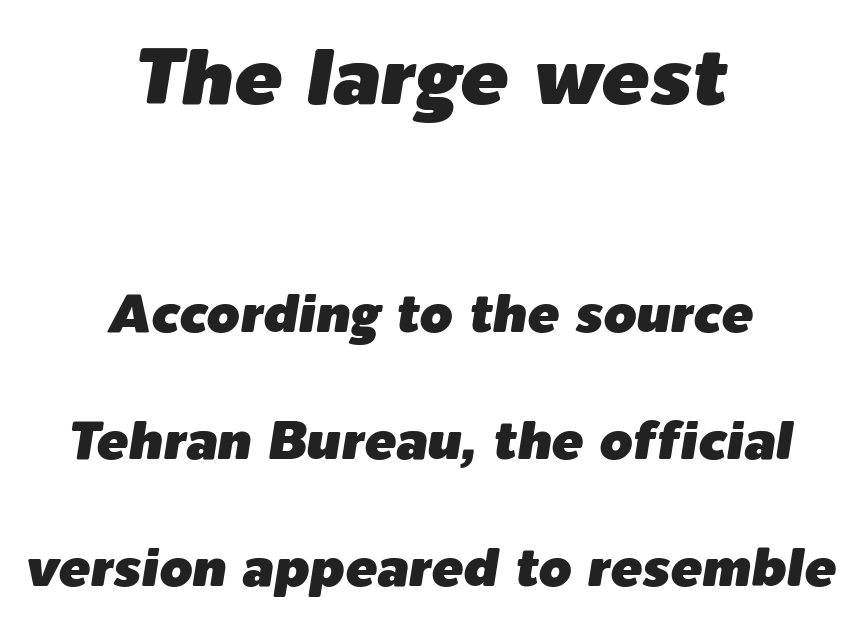
{"italic": "yes", "lean": "right", "slant_degrees": 9, "width": "normal", "stroke_contrast": "low", "x_height": "medium", "monospaced": "no", "underline": "no", "align": "center", "line_spacing": "loose", "line_spacing_ratio": 2.4, "letter_spacing": "normal", "letter_spacing_em": 0.0, "larger_block": "first", "size_ratio": 1.51, "glyph_px": 80}
